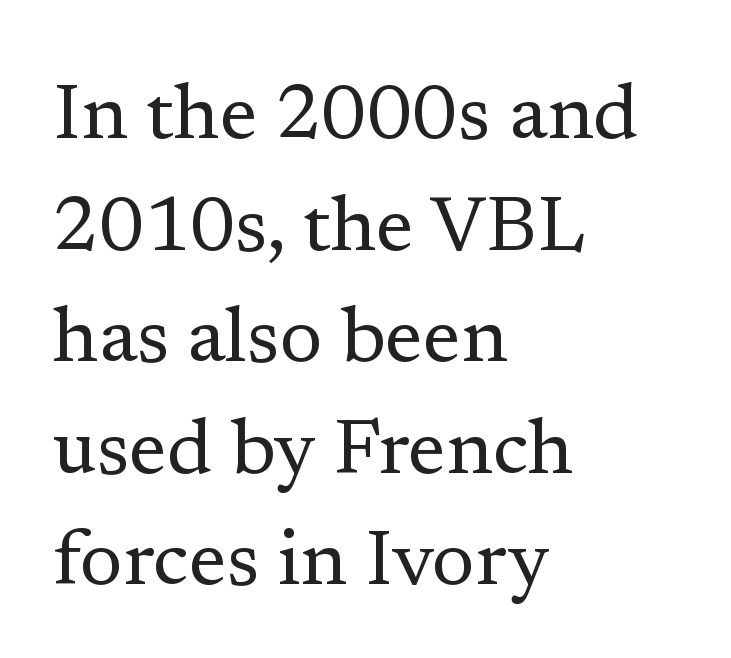
The image shows 78 px regular-weight serif type, upright; set left-aligned, normal line spacing (1.43x), normal letter spacing, not underlined; low stroke contrast and a medium x-height.
